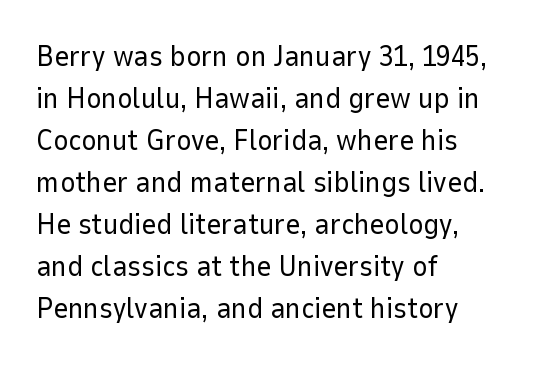
Think of a printed novel: that variable character pitch is what you see here. The weight tops out at a normal text grade. Evenly set lines give the paragraph a standard silhouette. The letters stand upright; this is a roman face. No word sits above an underline.
